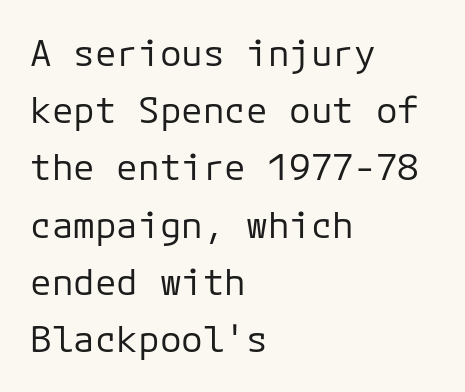
The image shows 36 px regular-weight sans-serif type, upright, monospaced; set left-aligned, normal line spacing (1.59x), normal letter spacing, not underlined; low stroke contrast and a medium x-height.
